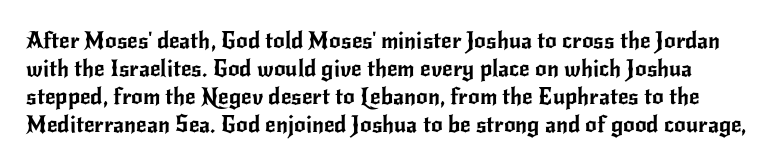
The passage shown is not underscored anywhere. Every character sits straight up, as roman type does. Nobody touched the tracking dial on this one.
